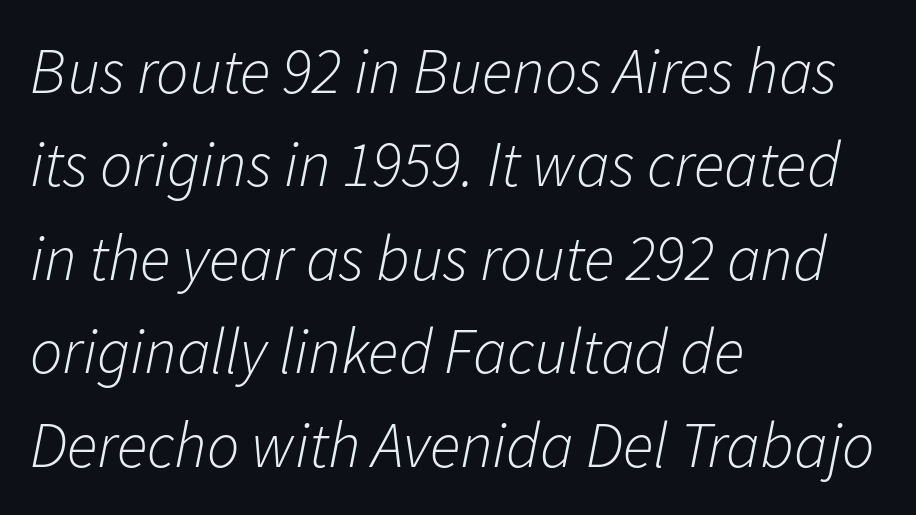
{"italic": "yes", "lean": "right", "slant_degrees": 11, "bold": "no", "weight": "light", "width": "normal", "stroke_contrast": "low", "x_height": "medium", "monospaced": "no", "underline": "no", "align": "left", "line_spacing": "normal", "line_spacing_ratio": 1.46, "letter_spacing": "normal", "letter_spacing_em": 0.0, "glyph_px": 64}
